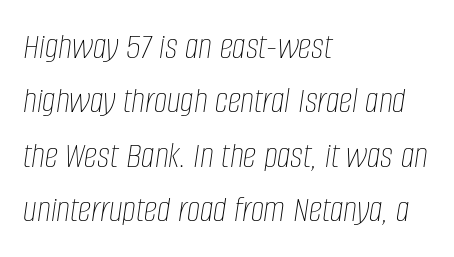
{"italic": "yes", "lean": "right", "slant_degrees": 8, "bold": "no", "weight": "thin", "width": "condensed", "stroke_contrast": "low", "x_height": "large", "monospaced": "no", "underline": "no", "align": "left", "line_spacing": "normal", "line_spacing_ratio": 1.43, "letter_spacing": "normal", "letter_spacing_em": 0.0, "glyph_px": 38}
